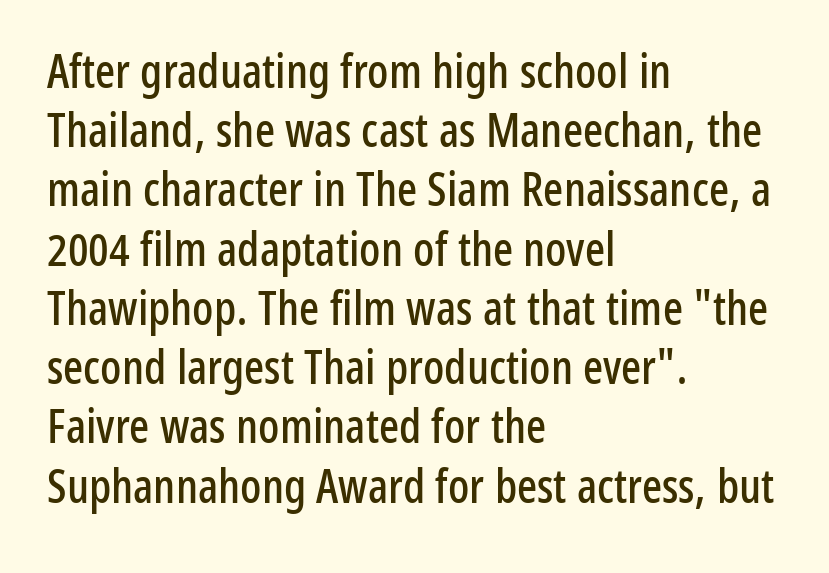
Q: Is the text italic (slanted)? A: No, it is upright.
Q: Is the typeface a serif or a sans-serif typeface? A: Sans-serif.
Q: Is the text underlined? A: No.
Q: How is the paragraph aligned? A: Left-aligned.
Q: Is the spacing between letters normal or unusually wide? A: Normal.
Q: Is the spacing between lines tight, normal or loose? A: Normal.
Q: Width (condensed, normal, or wide)? A: Condensed.
Q: Stroke contrast? A: Low.
Q: x-height? A: Medium.
Q: Monospaced? A: No.
